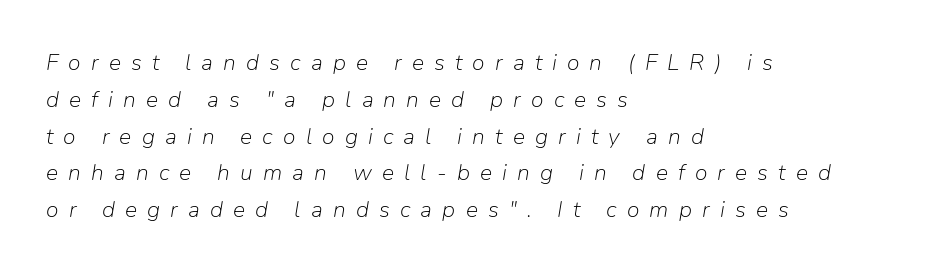
{"italic": "yes", "lean": "right", "slant_degrees": 9, "bold": "no", "underline": "no", "align": "left", "line_spacing": "normal", "line_spacing_ratio": 1.6, "letter_spacing": "wide", "letter_spacing_em": 0.44, "glyph_px": 23}
